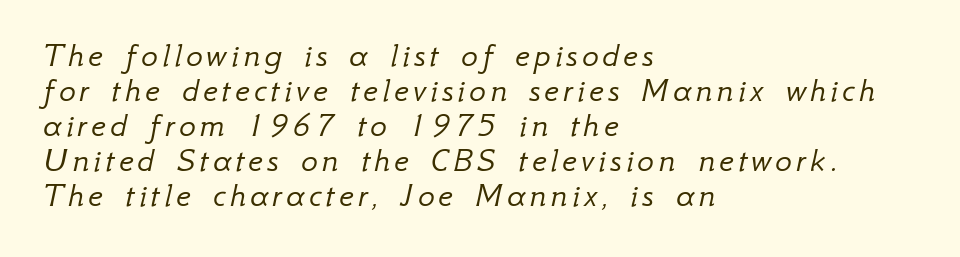
The image shows 35 px light type, italic (leaning right); set left-aligned, tight line spacing (1.0x), not underlined; low stroke contrast and a small x-height.
